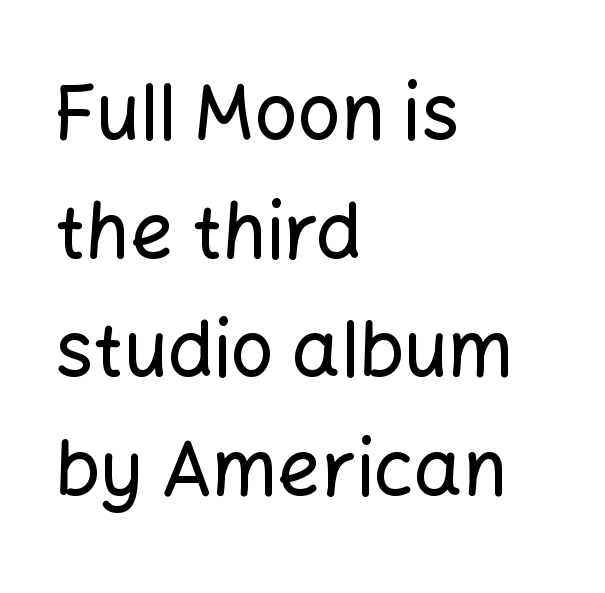
The image shows 76 px sans-serif type, upright; set left-aligned, normal line spacing (1.56x), normal letter spacing, not underlined; low stroke contrast and a medium x-height.
